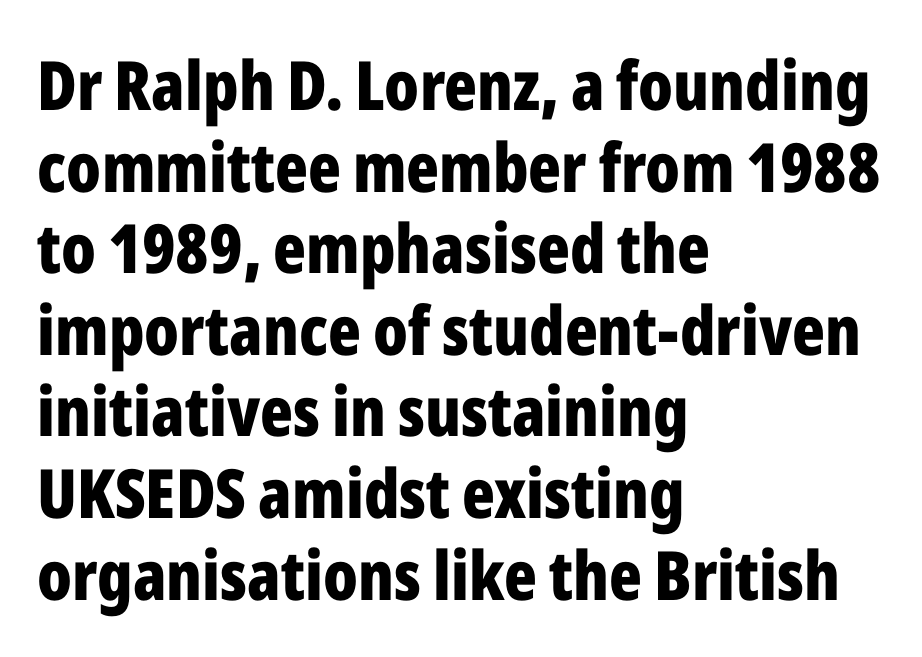
The image shows 68 px bold, condensed sans-serif type, upright; set left-aligned, line spacing 1.2x, normal letter spacing, not underlined; low stroke contrast and a medium x-height.
